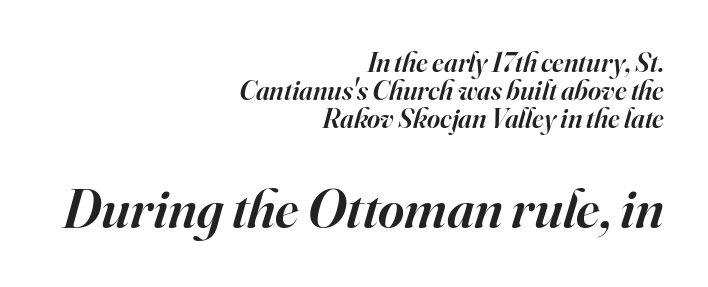
The rendering uses a semibold face; strokes are thickened but not to full bold. Words appear dense and cohesive because spacing is normal. Tightly led — the rows are bunched. Yep, that's italic — everything's leaning.
